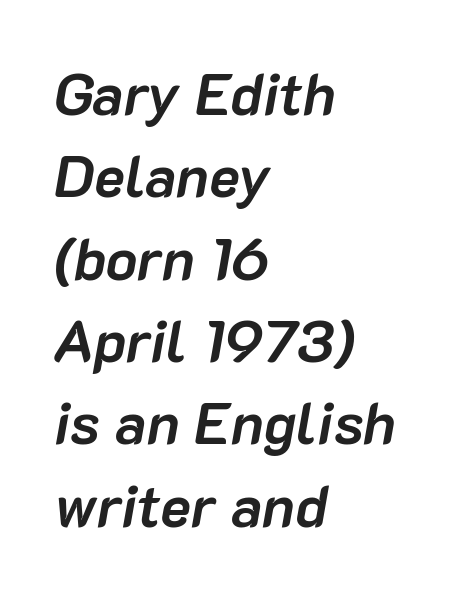
{"italic": "yes", "lean": "right", "slant_degrees": 10, "bold": "yes", "weight": "semibold", "width": "normal", "stroke_contrast": "low", "x_height": "medium", "monospaced": "no", "underline": "no", "align": "left", "line_spacing": "normal", "line_spacing_ratio": 1.42, "letter_spacing": "normal", "letter_spacing_em": 0.0, "glyph_px": 58}
